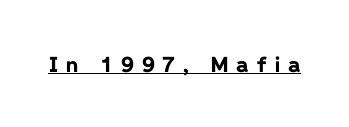
{"italic": "no", "bold": "yes", "underline": "yes", "letter_spacing": "wide", "letter_spacing_em": 0.38, "glyph_px": 21}
